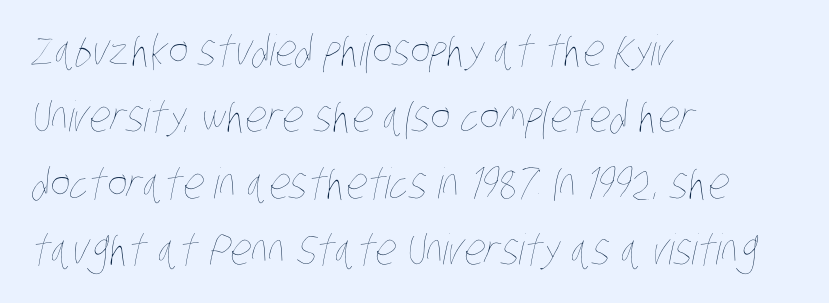
The image shows 42 px thin, condensed type; set left-aligned, normal line spacing (1.58x), normal letter spacing, not underlined; low stroke contrast and a large x-height.
